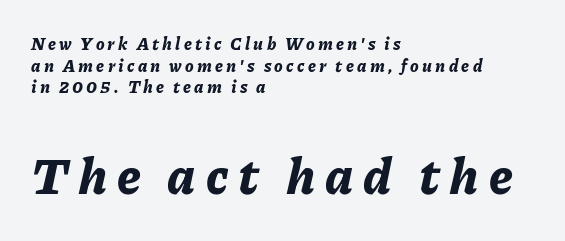
The rows are spaced the way most documents space them. Observe the lean: these are italic letterforms. Do the characters align in a grid? No, the font is proportional. If you squint, the bottom block still reads clearly — it's the larger of the two. Just letters on the line, the space beneath them empty.
